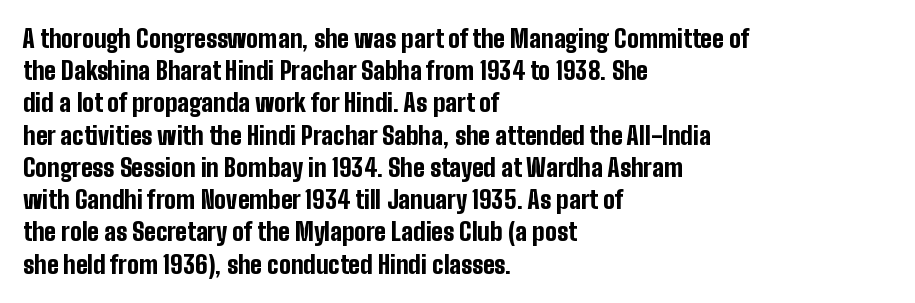
{"italic": "no", "bold": "yes", "underline": "no", "align": "left", "line_spacing": "normal", "line_spacing_ratio": 1.29, "letter_spacing": "normal", "letter_spacing_em": 0.0, "glyph_px": 25}
